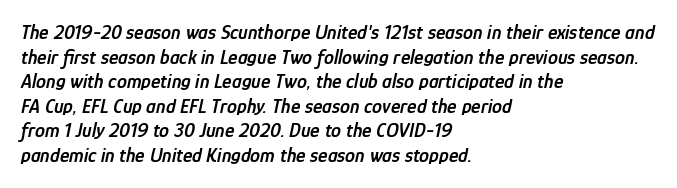
{"italic": "yes", "lean": "right", "slant_degrees": 12, "bold": "semi", "underline": "no", "align": "left", "line_spacing_ratio": 1.23, "letter_spacing": "normal", "letter_spacing_em": 0.0, "glyph_px": 20}
